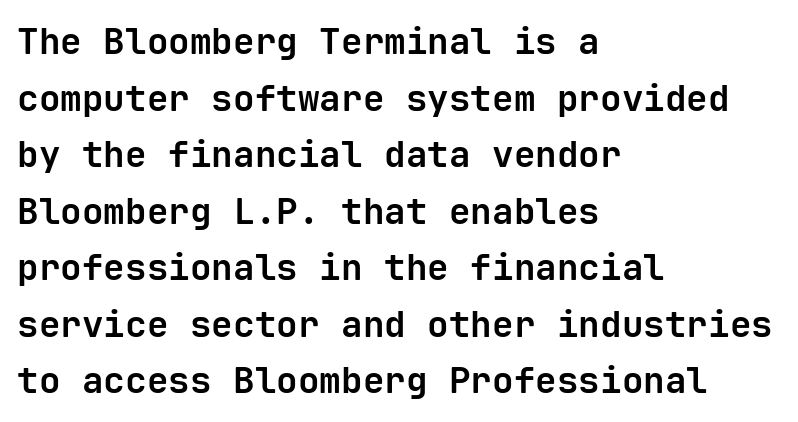
The image shows 36 px bold sans-serif type, upright, monospaced; set left-aligned, normal line spacing (1.57x), normal letter spacing, not underlined; low stroke contrast and a medium x-height.
